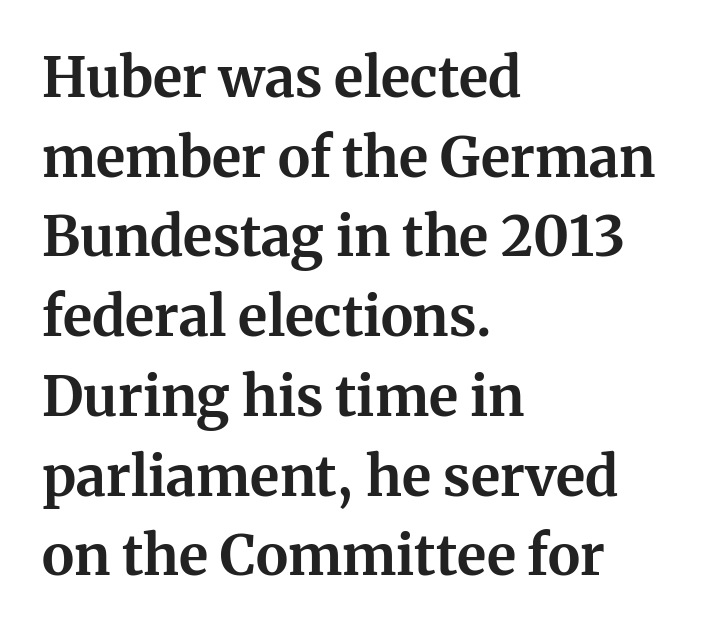
{"serif": "yes", "italic": "no", "bold": "yes", "weight": "bold", "width": "normal", "stroke_contrast": "medium", "x_height": "medium", "monospaced": "no", "underline": "no", "align": "left", "line_spacing": "normal", "line_spacing_ratio": 1.45, "letter_spacing": "normal", "letter_spacing_em": 0.0, "glyph_px": 55}
